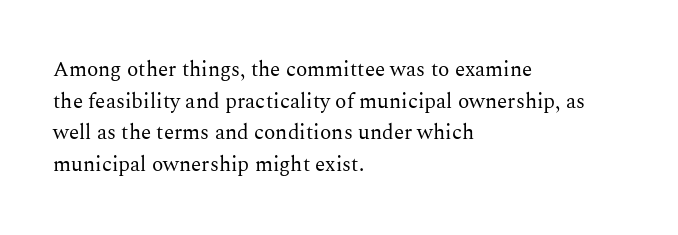
Style check: upright. Leftover space on each line is placed entirely after the last word. The rows are spaced the way most documents space them. The font is comparable to plain body text, perhaps lighter. Honestly, there is no underline to notice here at all. Nobody touched the tracking dial on this one.
